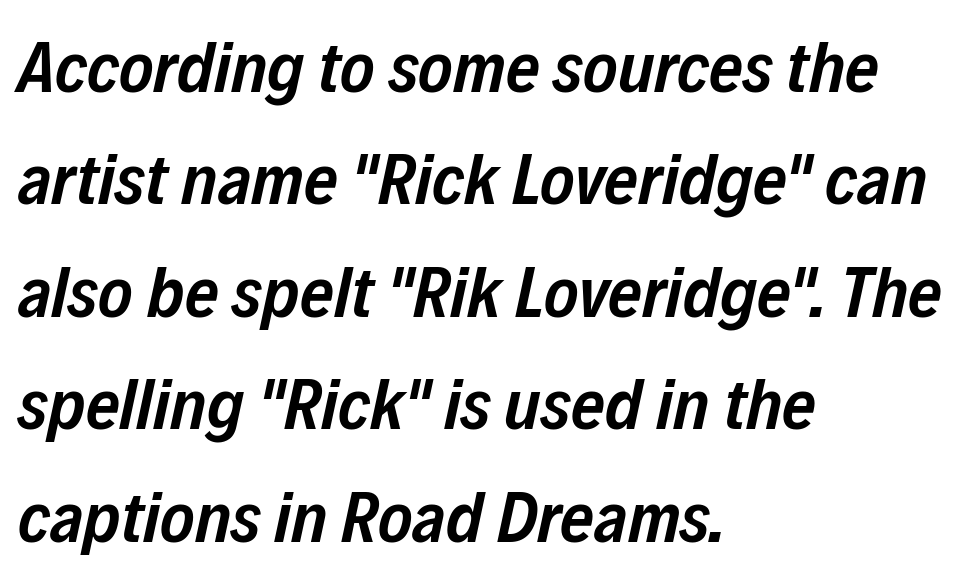
Q: Is the text bold? A: Semi-bold.
Q: Is the text italic (slanted)? A: Yes, it leans right by about 12 degrees.
Q: Is the text underlined? A: No.
Q: How is the paragraph aligned? A: Left-aligned.
Q: Is the spacing between letters normal or unusually wide? A: Normal.
Q: Is the spacing between lines tight, normal or loose? A: Normal.
Q: Width (condensed, normal, or wide)? A: Condensed.
Q: Stroke contrast? A: Low.
Q: x-height? A: Medium.
Q: Monospaced? A: No.
